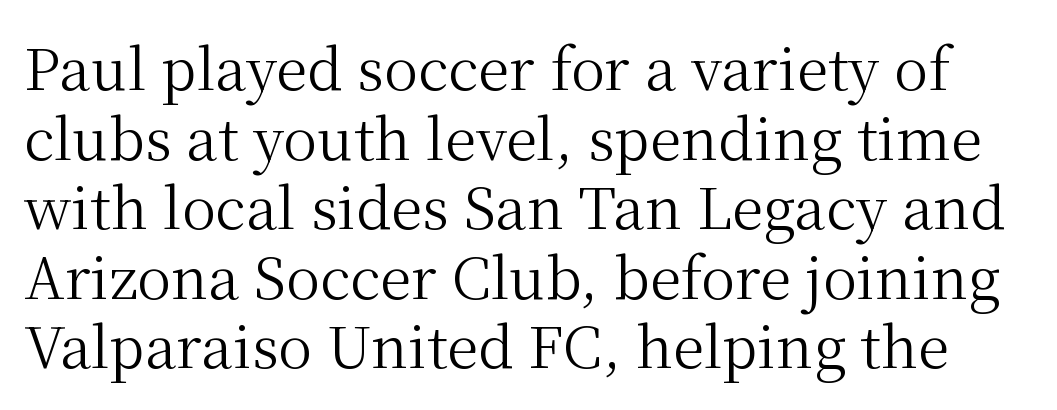
{"serif": "yes", "italic": "no", "bold": "no", "weight": "regular", "width": "normal", "stroke_contrast": "medium", "x_height": "medium", "monospaced": "no", "underline": "no", "line_spacing_ratio": 1.22, "letter_spacing": "normal", "letter_spacing_em": 0.0, "glyph_px": 57}
